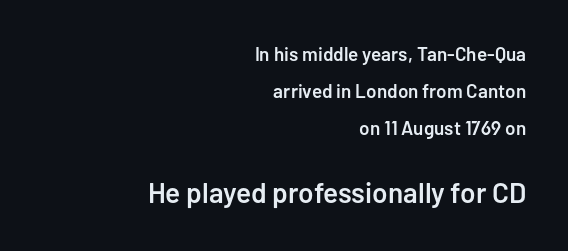
The image shows 28 px semibold sans-serif type, upright; set right-aligned, loose line spacing (1.94x), normal letter spacing, not underlined; the second (bottom) block is 1.47x larger; low stroke contrast and a medium x-height.
